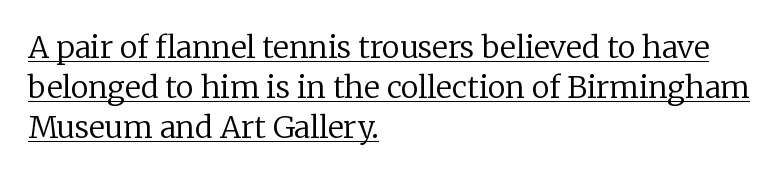
The image shows 30 px regular-weight serif type, upright; set left-aligned, normal line spacing (1.34x), normal letter spacing, underlined; low stroke contrast and a medium x-height.
